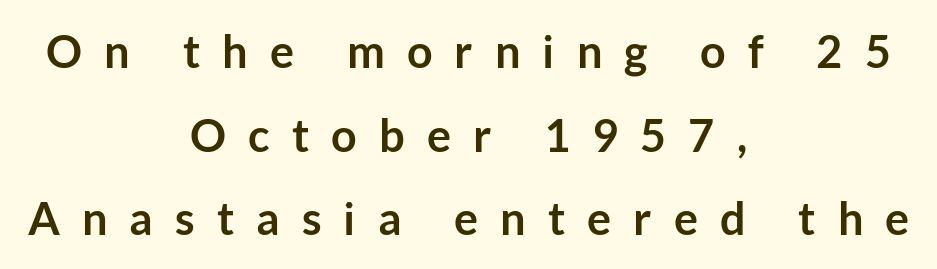
{"serif": "no", "italic": "no", "bold": "yes", "weight": "semibold", "width": "normal", "stroke_contrast": "low", "x_height": "medium", "monospaced": "no", "underline": "no", "align": "center", "line_spacing_ratio": 1.86, "letter_spacing": "wide", "letter_spacing_em": 0.49, "glyph_px": 45}
